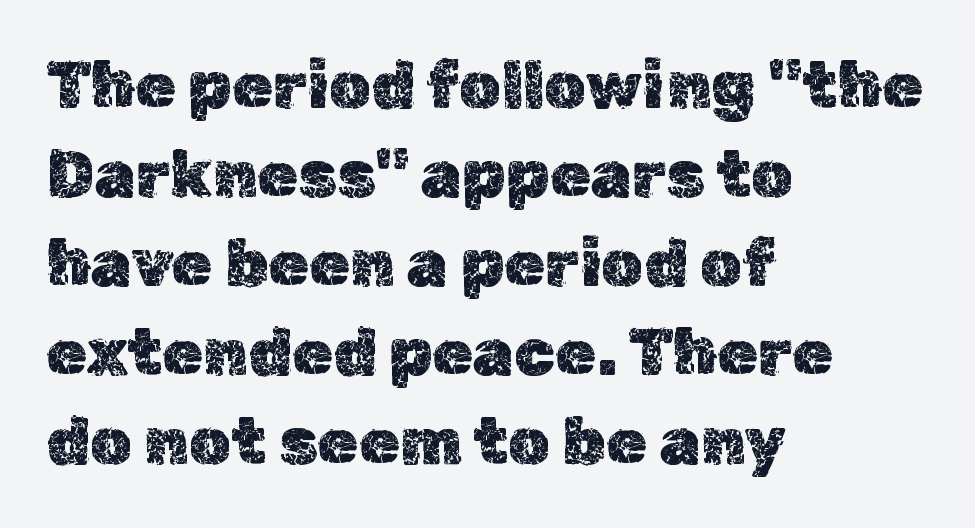
{"italic": "no", "width": "normal", "x_height": "medium", "monospaced": "no", "underline": "no", "align": "left", "line_spacing": "normal", "line_spacing_ratio": 1.35, "letter_spacing": "normal", "letter_spacing_em": 0.0, "glyph_px": 66}
